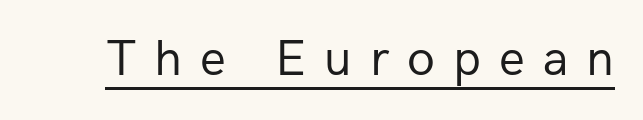
Q: Is the text bold? A: No.
Q: Is the text italic (slanted)? A: No, it is upright.
Q: Is the typeface a serif or a sans-serif typeface? A: Sans-serif.
Q: Is the text underlined? A: Yes.
Q: Is the spacing between letters normal or unusually wide? A: Unusually wide.
Q: Width (condensed, normal, or wide)? A: Normal.
Q: Stroke contrast? A: Low.
Q: x-height? A: Medium.
Q: Monospaced? A: No.
